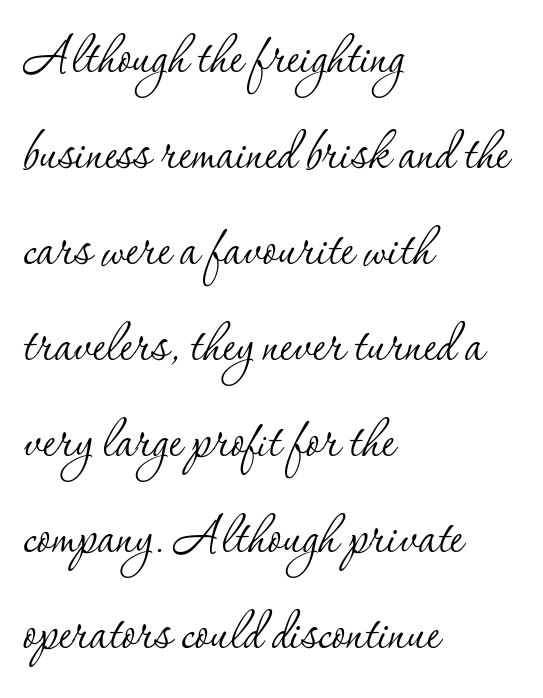
Plain, unruled lines of type. Summary of vertical rhythm: regular, with standard interline spacing. On a weight scale, this lands at 450 or below. The letters advance in unequal steps, a hallmark of proportional type. How are the letters spaced? Ordinarily, with no added tracking.
